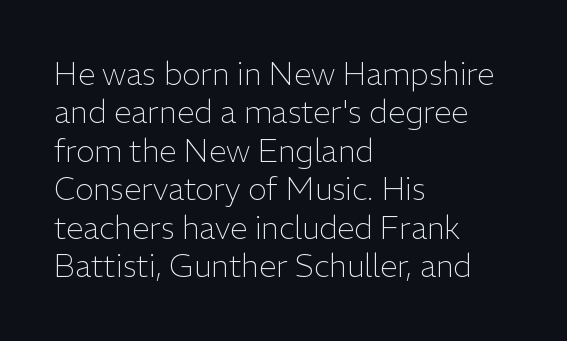
The image shows 31 px light sans-serif type, upright; set left-aligned, line spacing 1.24x, normal letter spacing, not underlined; low stroke contrast and a medium x-height.
